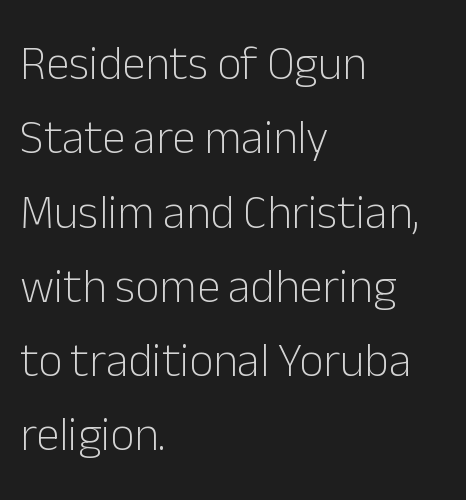
The image shows 47 px light sans-serif type, upright; set left-aligned, normal line spacing (1.58x), normal letter spacing, not underlined; low stroke contrast and a medium x-height.
